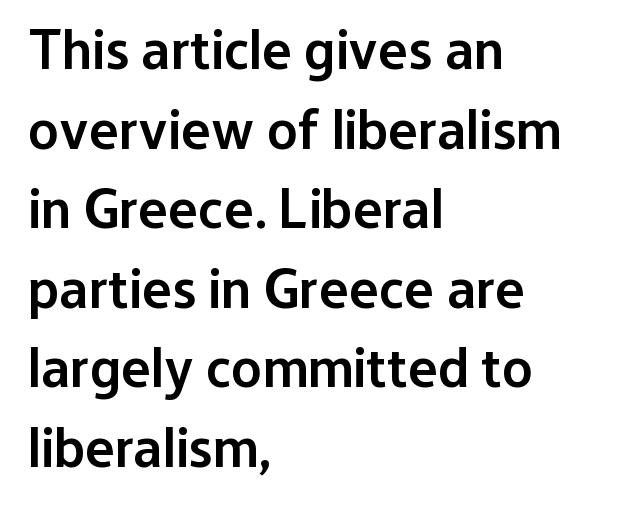
The image shows 56 px semibold sans-serif type, upright; set left-aligned, normal line spacing (1.42x), normal letter spacing, not underlined; low stroke contrast and a medium x-height.
